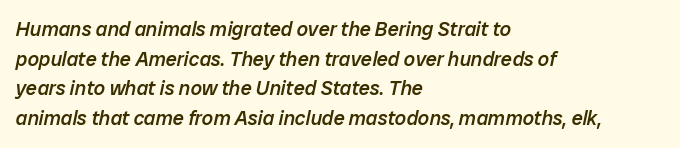
The image shows 20 px text type, italic (leaning right); set left-aligned, normal line spacing (1.48x), normal letter spacing, not underlined.
